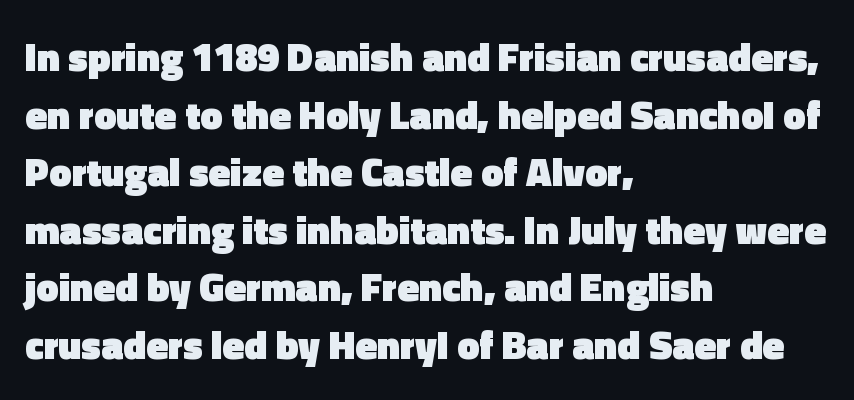
{"serif": "no", "italic": "no", "bold": "yes", "weight": "heavy", "width": "normal", "x_height": "medium", "monospaced": "no", "underline": "no", "align": "left", "line_spacing": "normal", "line_spacing_ratio": 1.44, "letter_spacing": "normal", "letter_spacing_em": 0.0, "glyph_px": 40}
